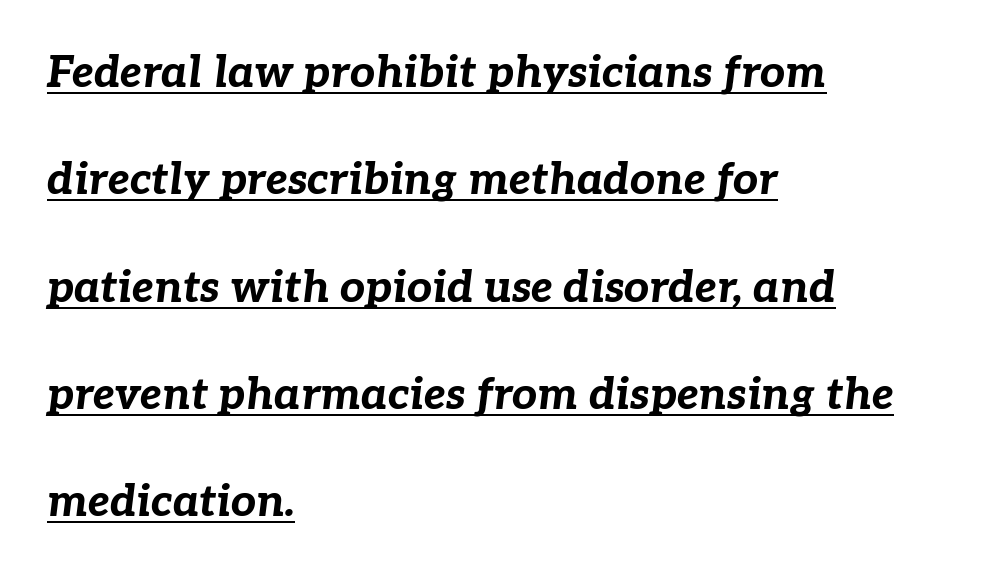
The image shows 44 px bold type, italic (leaning right); set left-aligned, loose line spacing (2.44x), normal letter spacing, underlined; low stroke contrast and a medium x-height.
